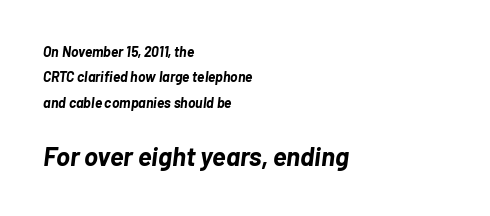
{"italic": "yes", "lean": "right", "slant_degrees": 7, "bold": "yes", "underline": "no", "align": "left", "line_spacing_ratio": 1.82, "letter_spacing": "normal", "letter_spacing_em": 0.0, "larger_block": "second", "size_ratio": 1.86, "glyph_px": 26}
